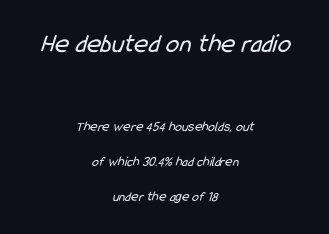
The glyphs are unaccompanied by any horizontal stroke below them. The rendering positions every line midway between the sides. The line-height multiplier appears high, well above default. Heaviness? Minimal to ordinary, like unemphasized prose. What stands out about the letter spacing? Nothing — it is the standard amount.
